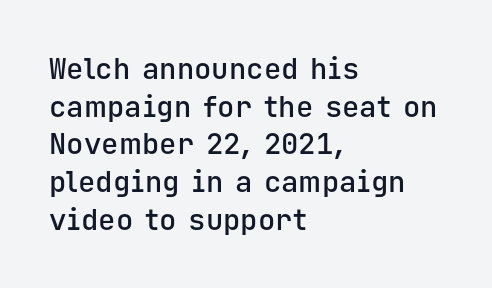
The image shows 29 px semibold sans-serif type, upright, monospaced; set left-aligned, normal line spacing (1.3x), normal letter spacing, not underlined; low stroke contrast and a medium x-height.
